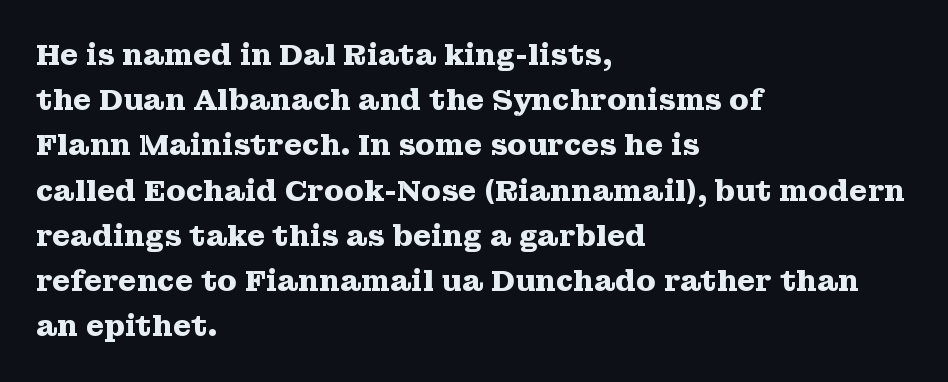
{"serif": "yes", "italic": "no", "bold": "yes", "weight": "heavy", "width": "wide", "stroke_contrast": "medium", "x_height": "medium", "monospaced": "no", "underline": "no", "align": "left", "line_spacing": "normal", "line_spacing_ratio": 1.56, "letter_spacing": "normal", "letter_spacing_em": 0.0, "glyph_px": 29}
